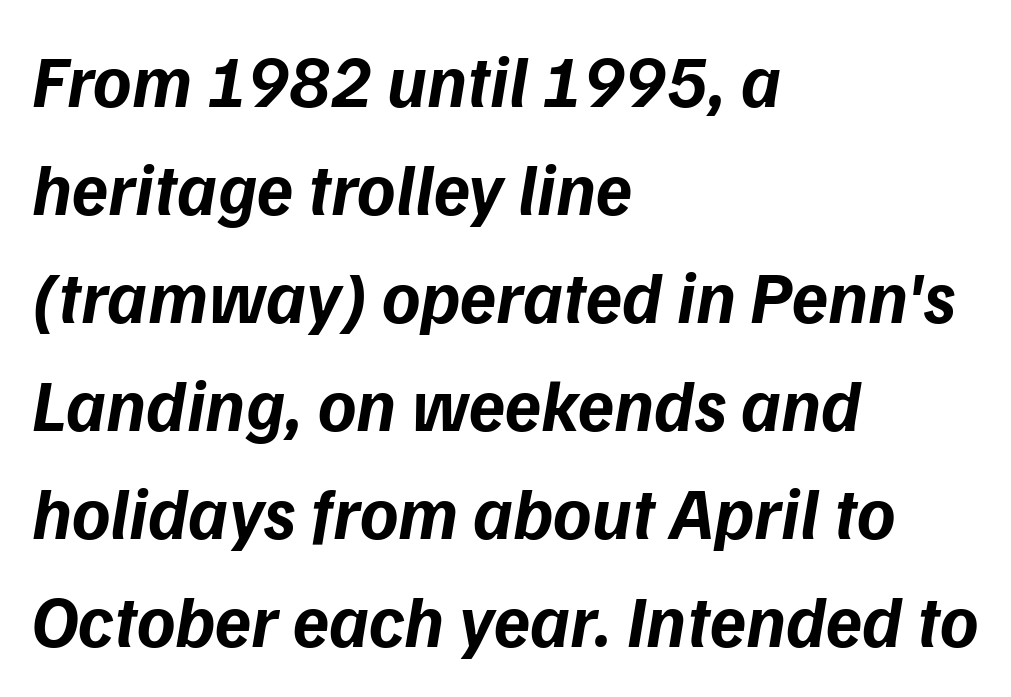
The image shows 73 px bold type, italic (leaning right); set left-aligned, normal line spacing (1.48x), normal letter spacing, not underlined; low stroke contrast and a medium x-height.
